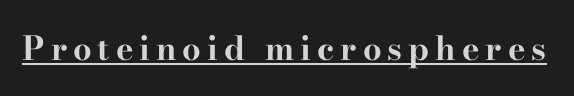
{"serif": "yes", "italic": "no", "bold": "yes", "weight": "bold", "width": "wide", "stroke_contrast": "high", "x_height": "small", "monospaced": "no", "underline": "yes", "glyph_px": 33}
